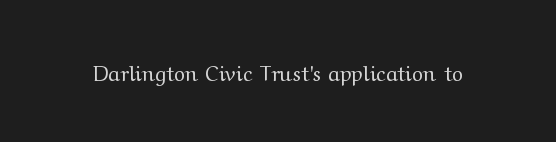
The image shows 21 px text type, upright; set normal letter spacing, not underlined.
